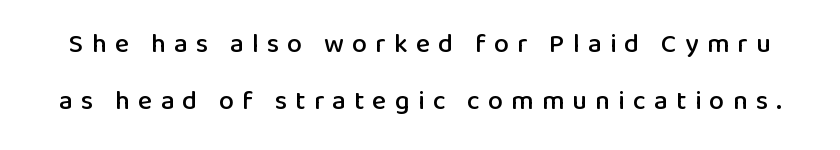
The image shows 27 px text type, upright; set loose line spacing (2.12x), unusually wide letter spacing (+0.3 em), not underlined.
